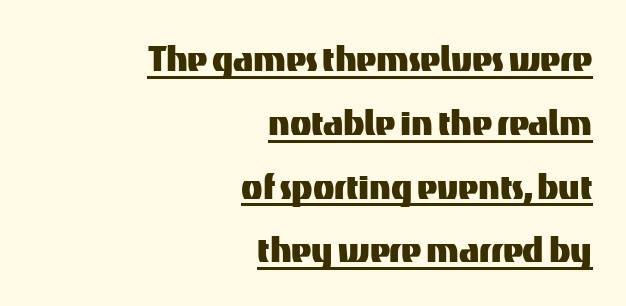
The image shows 44 px sans-serif type, upright; set right-aligned, normal line spacing (1.45x), normal letter spacing, underlined; medium stroke contrast and a medium x-height.
